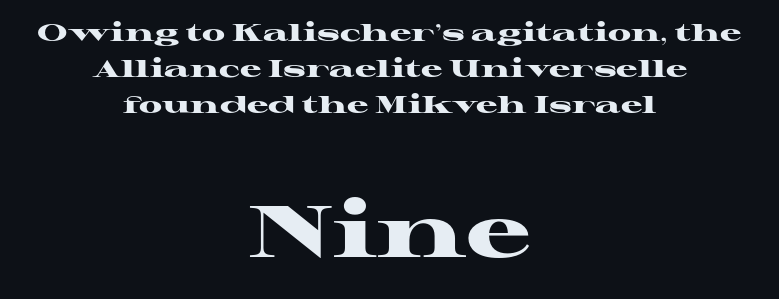
{"serif": "yes", "italic": "no", "bold": "yes", "weight": "heavy", "width": "wide", "stroke_contrast": "high", "x_height": "medium", "monospaced": "no", "underline": "no", "align": "center", "line_spacing": "normal", "line_spacing_ratio": 1.5, "letter_spacing": "normal", "letter_spacing_em": 0.0, "larger_block": "second", "size_ratio": 3.04, "glyph_px": 73}
